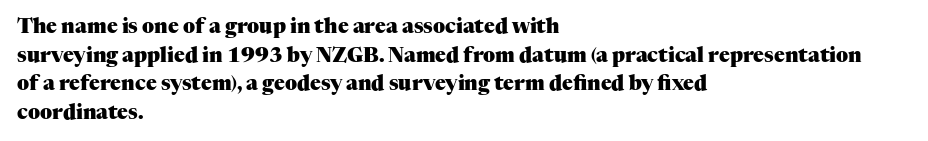
The image shows 20 px bold type, upright; set left-aligned, normal line spacing (1.43x), normal letter spacing, not underlined.
